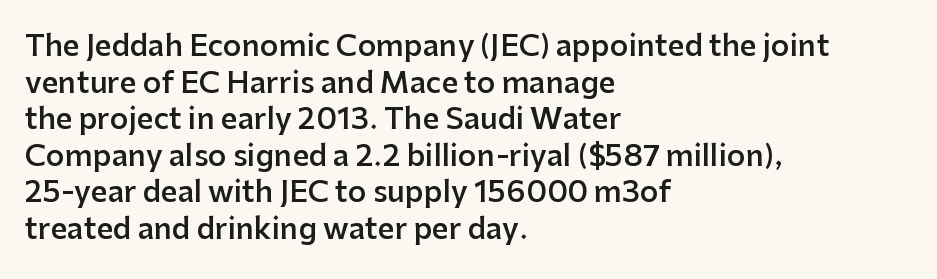
The image shows 29 px semibold sans-serif type, upright; set left-aligned, normal line spacing (1.26x), normal letter spacing, not underlined; low stroke contrast and a medium x-height.
